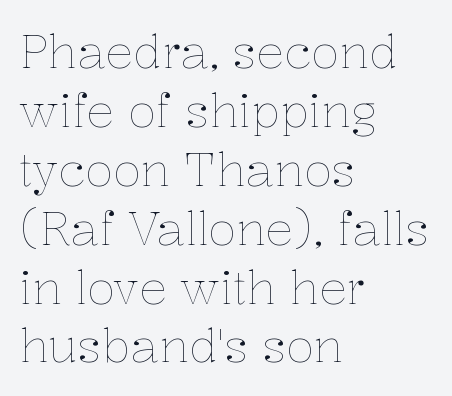
The area under the type is left untouched. Summary of vertical rhythm: regular, with standard interline spacing. Nobody touched the tracking dial on this one. Proportional: the letters do not fall into vertical columns. No extra ink here — the face is not bold.
